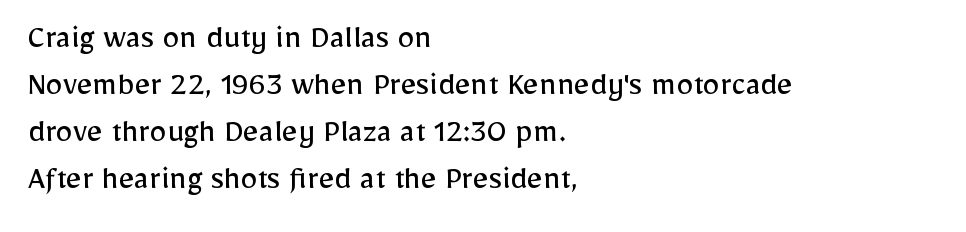
The image shows 34 px regular-weight sans-serif type, upright; set left-aligned, normal line spacing (1.38x), normal letter spacing, not underlined; low stroke contrast and a medium x-height.
